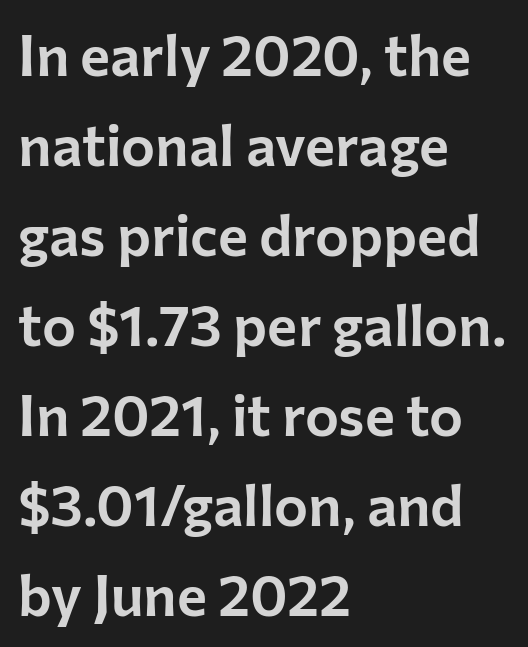
The leading is moderate, giving the passage an even texture. Each letter's strokes conclude bluntly, with no projecting serifs. Check the space under the baseline: it is left empty. Notice how the stems are strictly vertical — no italics here. Alignment: flush left. This sample has the flowing, uneven cadence of proportional lettering.
